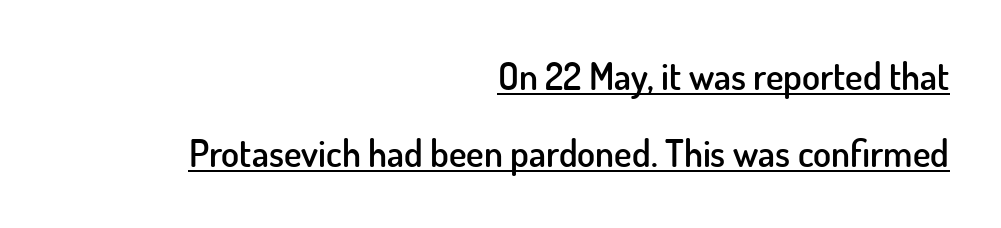
The image shows 37 px semibold sans-serif type, upright; set right-aligned, loose line spacing (2.07x), normal letter spacing, underlined; low stroke contrast and a small x-height.
